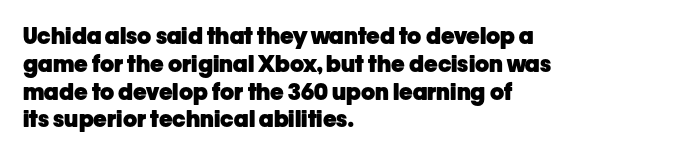
Short and long lines alike share a common starting point at left. Unlike italic type, these characters show no tilt at all. The passage shown is emphatically bold. The face used here is rendered with its standard letterfit. The space beneath each line is pristine and unruled.
